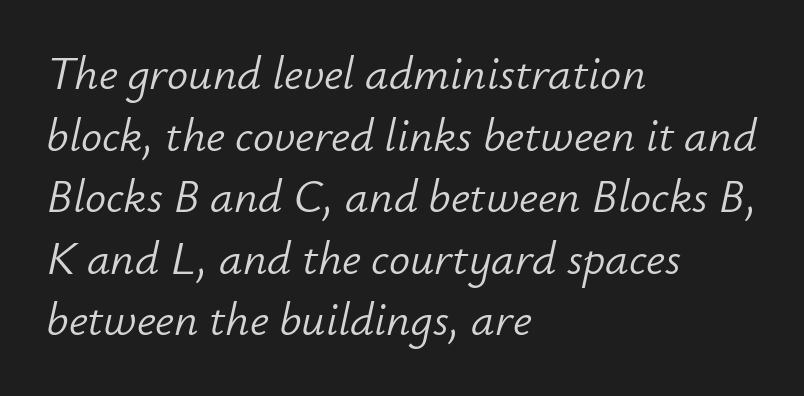
Q: Is the text bold? A: No.
Q: Is the text italic (slanted)? A: Yes, it leans right by about 12 degrees.
Q: Is the text underlined? A: No.
Q: How is the paragraph aligned? A: Left-aligned.
Q: Is the spacing between letters normal or unusually wide? A: Normal.
Q: Is the spacing between lines tight, normal or loose? A: Normal.
Q: Width (condensed, normal, or wide)? A: Normal.
Q: Stroke contrast? A: Low.
Q: x-height? A: Small.
Q: Monospaced? A: No.
